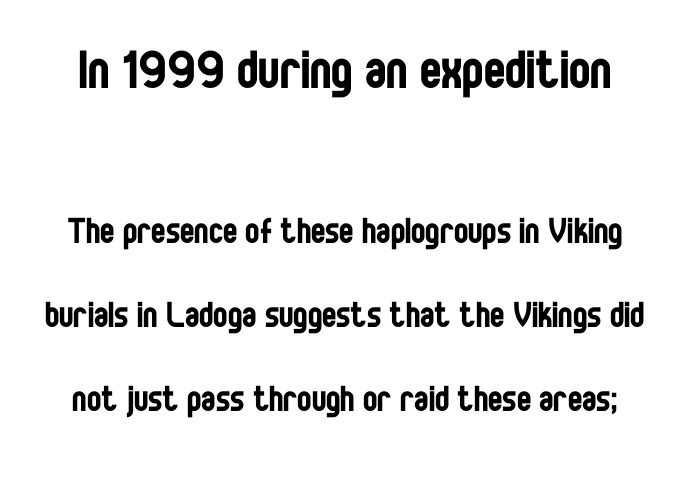
{"serif": "no", "italic": "no", "bold": "no", "weight": "regular", "width": "condensed", "stroke_contrast": "low", "x_height": "large", "monospaced": "no", "underline": "no", "align": "center", "line_spacing": "loose", "line_spacing_ratio": 1.96, "letter_spacing": "normal", "letter_spacing_em": 0.0, "larger_block": "first", "size_ratio": 1.49, "glyph_px": 64}
